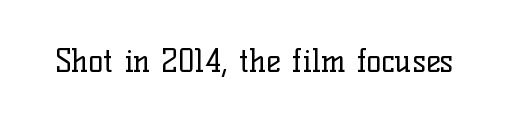
Q: Is the text bold? A: No.
Q: Is the text italic (slanted)? A: No, it is upright.
Q: Is the typeface a serif or a sans-serif typeface? A: Serif.
Q: Is the text underlined? A: No.
Q: Is the spacing between letters normal or unusually wide? A: Normal.
Q: Width (condensed, normal, or wide)? A: Normal.
Q: Stroke contrast? A: Low.
Q: x-height? A: Medium.
Q: Monospaced? A: No.
